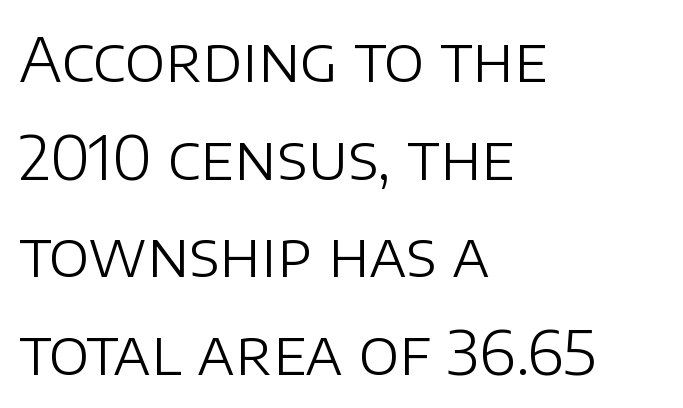
Q: Is the text bold? A: No.
Q: Is the text italic (slanted)? A: No, it is upright.
Q: Is the typeface a serif or a sans-serif typeface? A: Sans-serif.
Q: Is the text underlined? A: No.
Q: How is the paragraph aligned? A: Left-aligned.
Q: Is the spacing between letters normal or unusually wide? A: Normal.
Q: Is the spacing between lines tight, normal or loose? A: Normal.
Q: Width (condensed, normal, or wide)? A: Normal.
Q: Stroke contrast? A: Low.
Q: x-height? A: Large.
Q: Monospaced? A: No.
